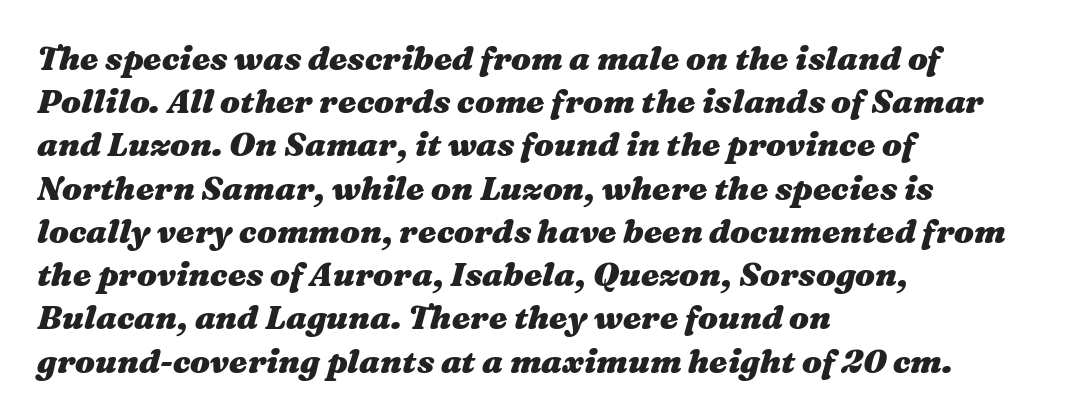
The image shows 33 px heavy, wide type, italic (leaning right); set left-aligned, normal line spacing (1.31x), normal letter spacing, not underlined; medium stroke contrast and a medium x-height.
